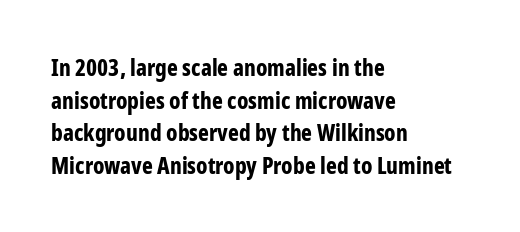
Here the glyphs are tracked normally, forming tight word shapes. One-word summary of the alignment: left. In terms of posture, this sample is upright. Notice how thick the strokes are: this is what a full bold looks like. The lines sit at an ordinary, default distance from one another.
